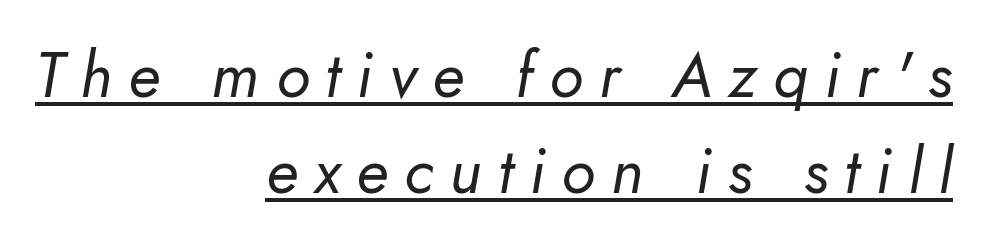
The image shows 63 px regular-weight type, italic (leaning right); set right-aligned, normal line spacing (1.52x), unusually wide letter spacing (+0.26 em), underlined; low stroke contrast and a small x-height.
